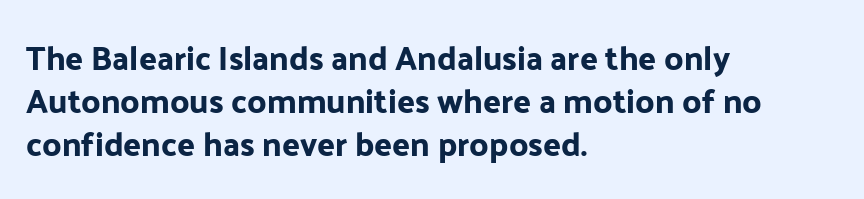
Think of a printed novel: that variable character pitch is what you see here. How would I describe the line gaps? Plain and ordinary. A typesetter would mark this as roman, not italic. Nope, no serifs anywhere on these letters.
